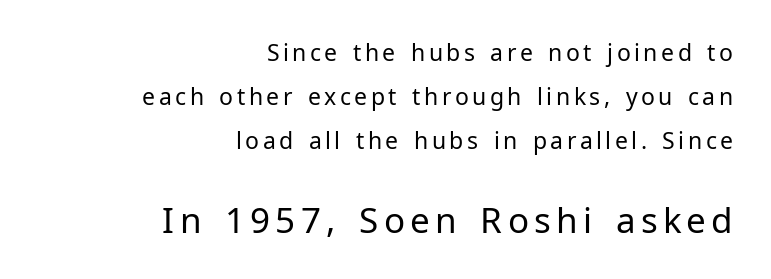
Q: Is the text bold? A: No.
Q: Is the text italic (slanted)? A: No, it is upright.
Q: Is the typeface a serif or a sans-serif typeface? A: Sans-serif.
Q: Is the text underlined? A: No.
Q: How is the paragraph aligned? A: Right-aligned.
Q: Is the spacing between lines tight, normal or loose? A: Loose.
Q: Which block of text is set in a larger size, the first (top) or the second (bottom)? A: The second (bottom) one.
Q: Width (condensed, normal, or wide)? A: Normal.
Q: Stroke contrast? A: Low.
Q: x-height? A: Medium.
Q: Monospaced? A: No.
